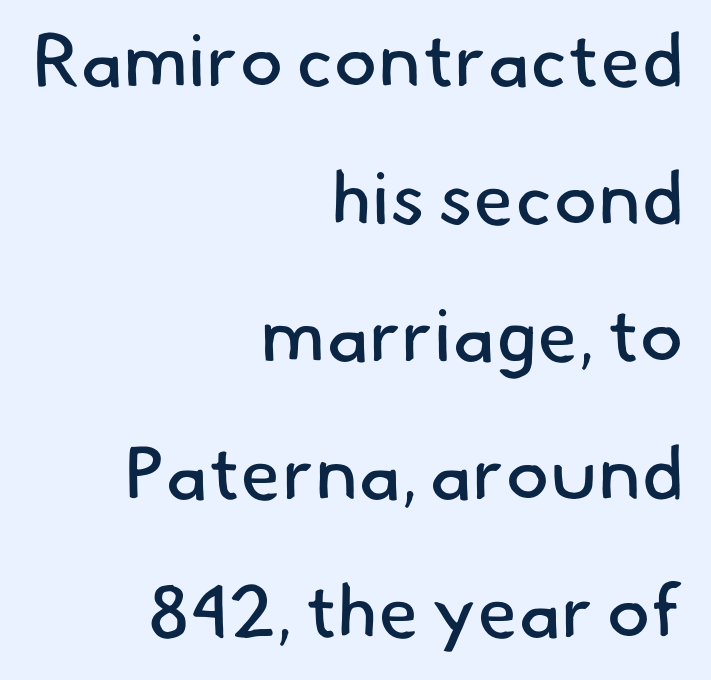
Q: Is the text bold? A: No.
Q: Is the typeface a serif or a sans-serif typeface? A: Sans-serif.
Q: Is the text underlined? A: No.
Q: How is the paragraph aligned? A: Right-aligned.
Q: Is the spacing between letters normal or unusually wide? A: Normal.
Q: Width (condensed, normal, or wide)? A: Normal.
Q: Stroke contrast? A: Low.
Q: x-height? A: Small.
Q: Monospaced? A: No.
